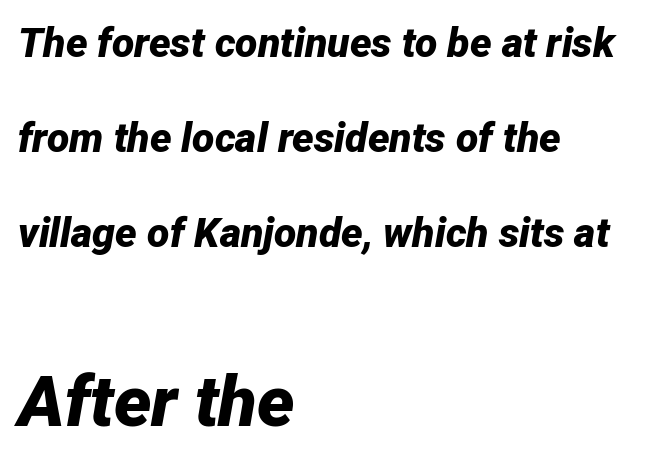
{"italic": "yes", "lean": "right", "slant_degrees": 12, "bold": "yes", "weight": "bold", "width": "normal", "stroke_contrast": "low", "x_height": "medium", "monospaced": "no", "underline": "no", "align": "left", "line_spacing": "loose", "line_spacing_ratio": 2.32, "letter_spacing": "normal", "letter_spacing_em": 0.0, "larger_block": "second", "size_ratio": 1.73, "glyph_px": 71}
